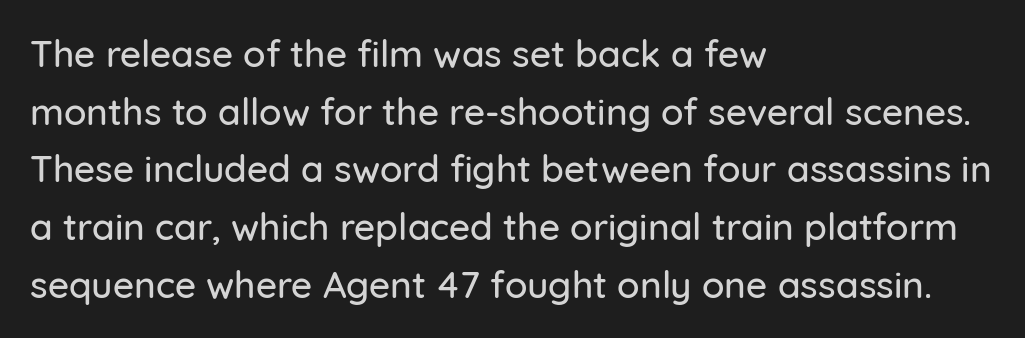
Posture: upright roman. The typesetter chose a ragged-right arrangement here. Letter spacing: default. The characters display no serif detailing; their extremities are plain.
